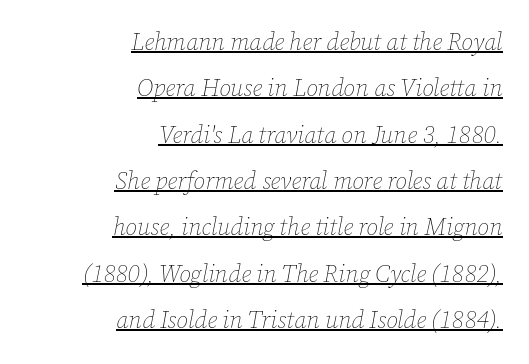
The image shows 24 px text type, italic (leaning right); set right-aligned, loose line spacing (1.93x), normal letter spacing, underlined.
